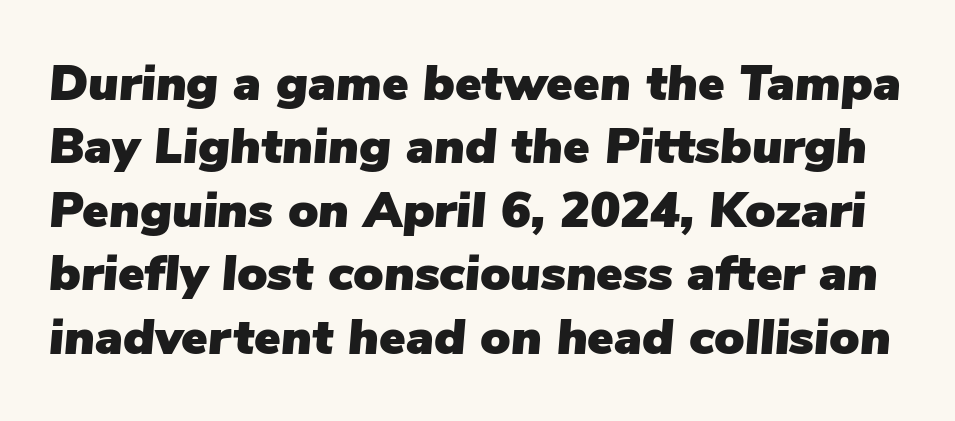
In terms of leading, this rendering sits right in the middle. Designer's note — italics engaged. The space directly below the letters is spotless. The letterforms sit shoulder to shoulder at normal distance. The passage shown is typed in a proportional face where columns would drift.
